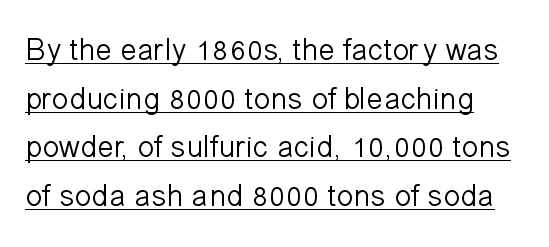
The image shows 31 px light sans-serif type, upright; set left-aligned, normal line spacing (1.57x), normal letter spacing, underlined; low stroke contrast and a medium x-height.
